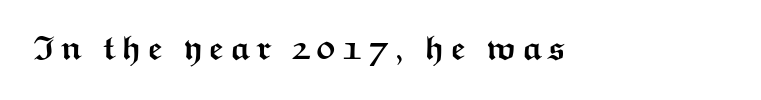
{"serif": "no", "italic": "no", "bold": "yes", "weight": "semibold", "width": "wide", "stroke_contrast": "medium", "x_height": "medium", "monospaced": "no", "underline": "no", "glyph_px": 34}
